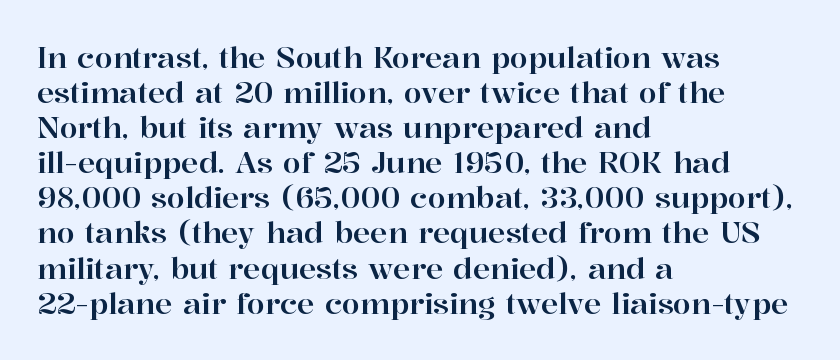
The image shows 29 px serif type, upright; set left-aligned, line spacing 1.21x, normal letter spacing, not underlined; high stroke contrast and a medium x-height.
